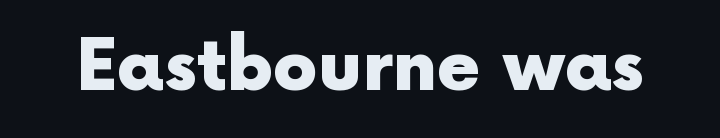
{"serif": "no", "italic": "no", "bold": "yes", "weight": "heavy", "width": "normal", "x_height": "medium", "monospaced": "no", "underline": "no", "letter_spacing": "normal", "letter_spacing_em": 0.0, "glyph_px": 71}
